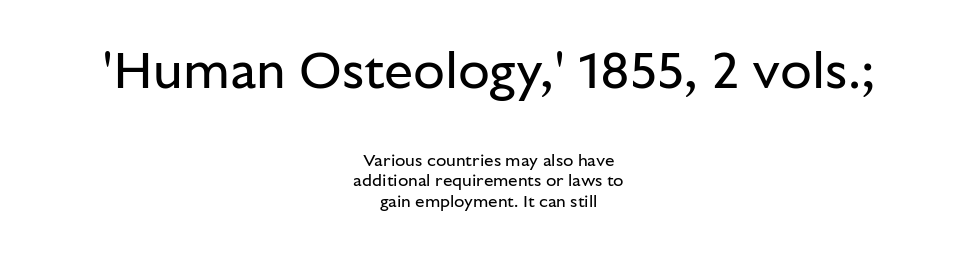
{"serif": "no", "italic": "no", "bold": "no", "weight": "regular", "width": "normal", "stroke_contrast": "low", "x_height": "medium", "monospaced": "no", "underline": "no", "align": "center", "line_spacing_ratio": 1.21, "letter_spacing": "normal", "letter_spacing_em": 0.0, "larger_block": "first", "size_ratio": 3.06, "glyph_px": 52}
